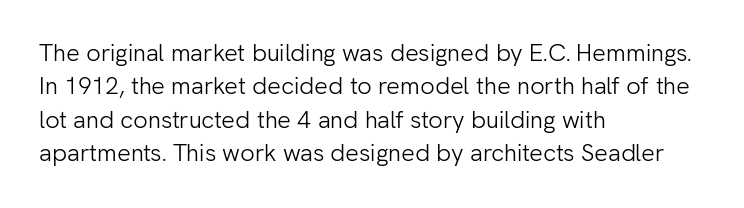
The image shows 24 px text type, upright; set left-aligned, normal line spacing (1.39x), normal letter spacing, not underlined.
